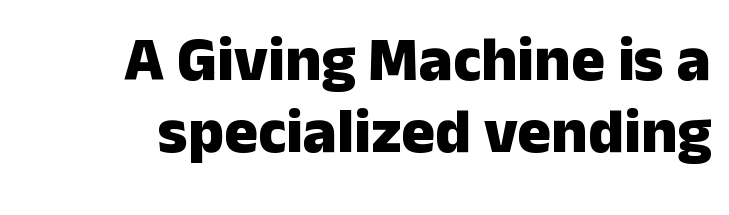
The image shows 63 px heavy sans-serif type, upright; set right-aligned, tight line spacing (1.14x), normal letter spacing, not underlined; low stroke contrast and a medium x-height.
